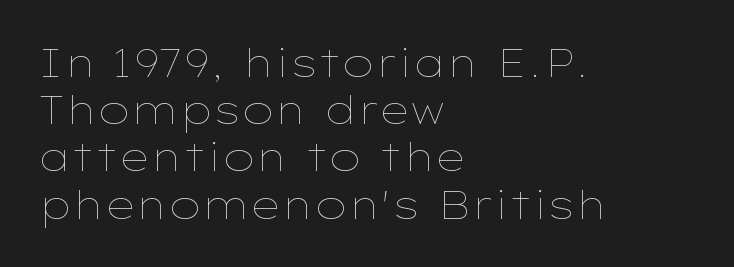
Q: Is the text bold? A: No.
Q: Is the text italic (slanted)? A: No, it is upright.
Q: Is the text underlined? A: No.
Q: How is the paragraph aligned? A: Left-aligned.
Q: Is the spacing between letters normal or unusually wide? A: Normal.
Q: Width (condensed, normal, or wide)? A: Wide.
Q: Stroke contrast? A: Low.
Q: x-height? A: Medium.
Q: Monospaced? A: No.
